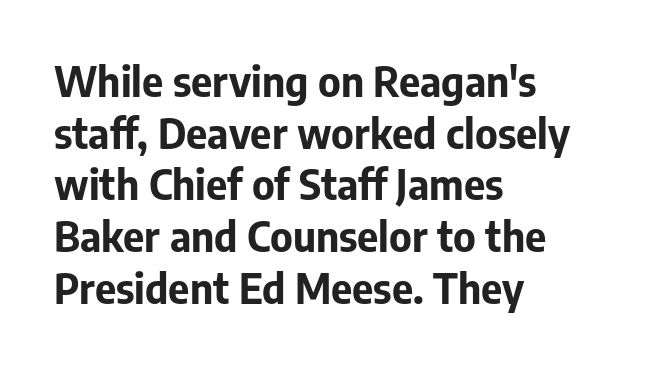
Q: Is the text bold? A: Yes.
Q: Is the text italic (slanted)? A: No, it is upright.
Q: Is the typeface a serif or a sans-serif typeface? A: Sans-serif.
Q: Is the text underlined? A: No.
Q: How is the paragraph aligned? A: Left-aligned.
Q: Is the spacing between letters normal or unusually wide? A: Normal.
Q: Is the spacing between lines tight, normal or loose? A: Normal.
Q: Width (condensed, normal, or wide)? A: Normal.
Q: Stroke contrast? A: Low.
Q: x-height? A: Medium.
Q: Monospaced? A: No.
